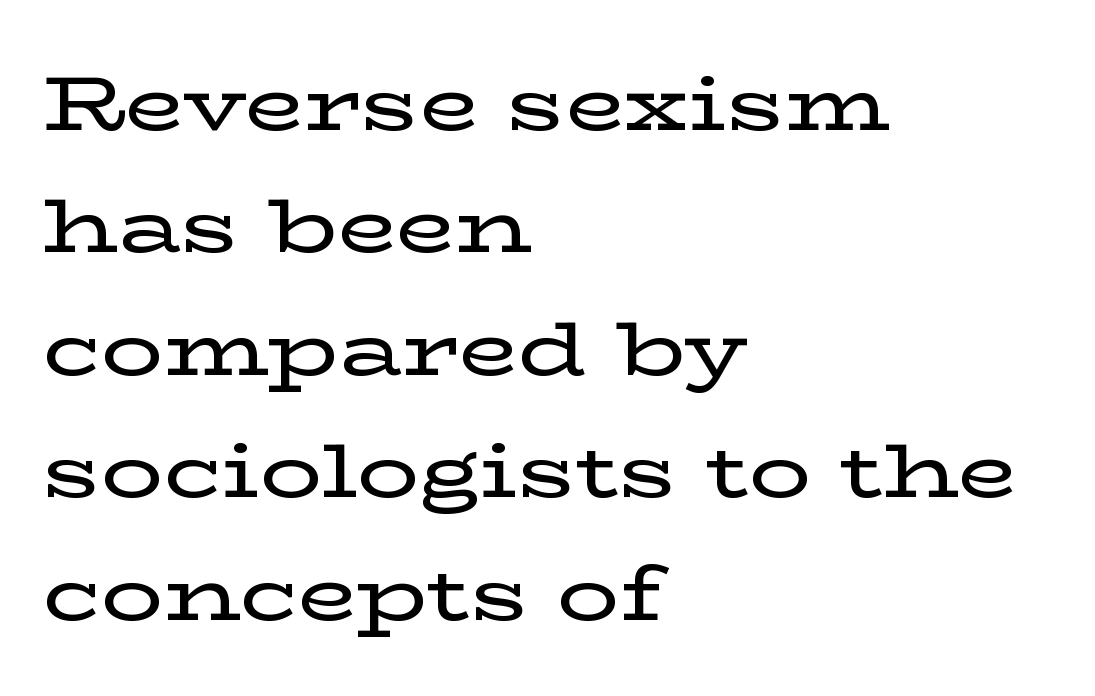
The image shows 77 px wide serif type, upright; set left-aligned, normal line spacing (1.59x), normal letter spacing, not underlined; low stroke contrast and a medium x-height.
